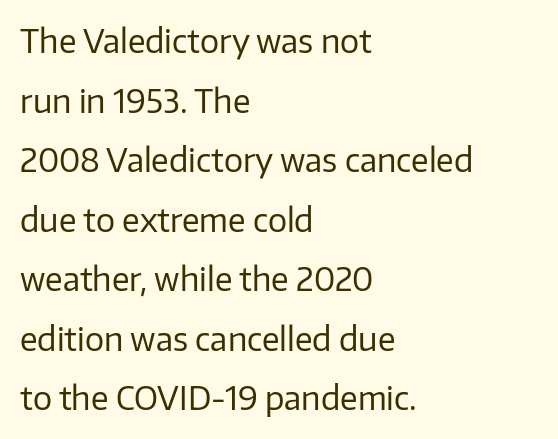
One-word summary of the alignment: left. The font family rendered here belongs to the sans-serif group. The tracking reads as untouched default to a designer's eye. The passage shown is typed in a proportional face where columns would drift. The font is comparable to plain body text, perhaps lighter.
